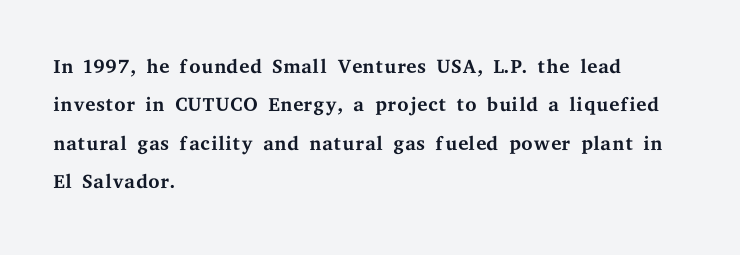
{"serif": "yes", "italic": "no", "bold": "no", "weight": "regular", "width": "wide", "stroke_contrast": "medium", "x_height": "medium", "monospaced": "no", "underline": "no", "align": "left", "line_spacing": "normal", "line_spacing_ratio": 1.32, "letter_spacing": "normal", "letter_spacing_em": 0.0, "glyph_px": 29}
